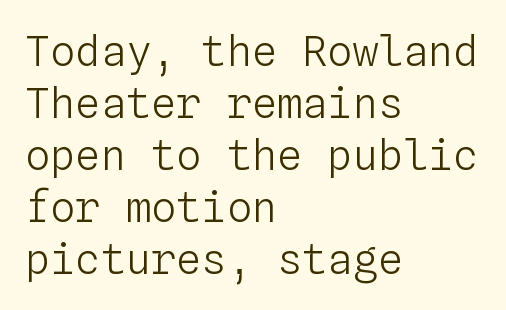
{"italic": "no", "bold": "no", "weight": "light", "width": "normal", "stroke_contrast": "low", "x_height": "medium", "monospaced": "yes", "underline": "no", "align": "left", "line_spacing_ratio": 1.24, "letter_spacing": "normal", "letter_spacing_em": 0.0, "glyph_px": 42}
